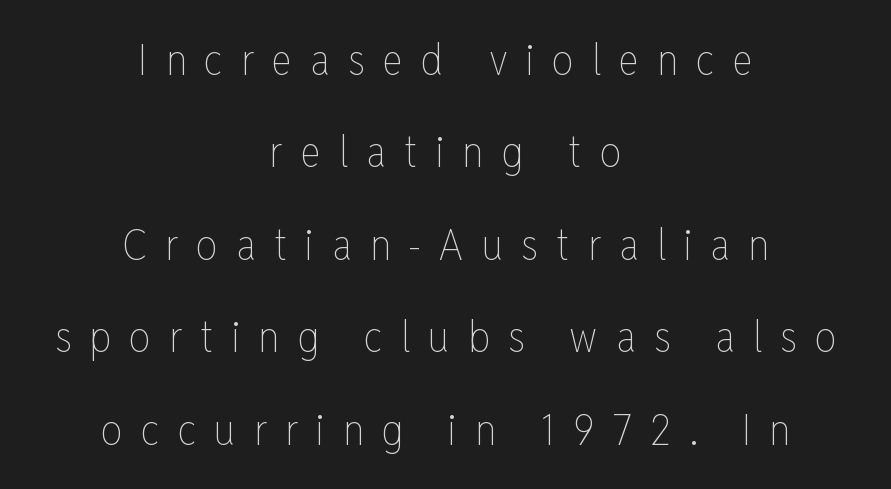
A student would call this center alignment; a typographer would say set centered. The rendering inserts visible extra space after every character. These lines were composed using upright roman letters. Each new line begins a long way beneath the previous one. The space beneath each line is pristine and unruled. Is this a fixed-width face? No — the glyphs have proportional, varying widths.
